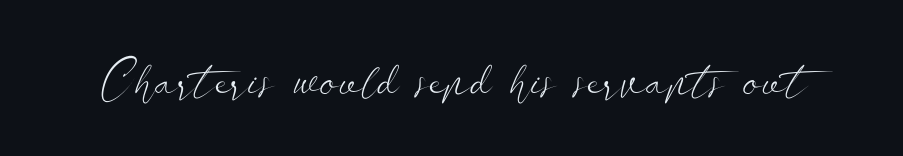
Decoration check: the copy has no underline. Note the varied advance widths — an 'i' is clearly narrower than an 'm'. Tracking value appears to be zero — textbook default spacing. The type family on display is of the sans-serif kind. Caption: face not bold, strokes unweighted.
